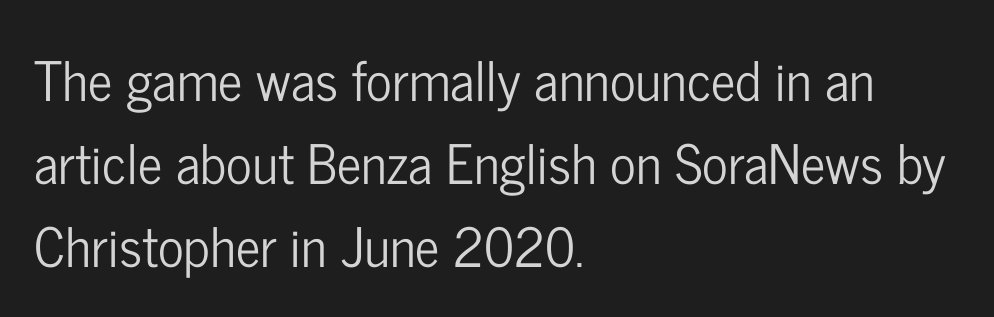
Q: Is the text italic (slanted)? A: No, it is upright.
Q: Is the typeface a serif or a sans-serif typeface? A: Sans-serif.
Q: Is the text underlined? A: No.
Q: How is the paragraph aligned? A: Left-aligned.
Q: Is the spacing between letters normal or unusually wide? A: Normal.
Q: Is the spacing between lines tight, normal or loose? A: Normal.
Q: Width (condensed, normal, or wide)? A: Condensed.
Q: Stroke contrast? A: Low.
Q: x-height? A: Medium.
Q: Monospaced? A: No.
